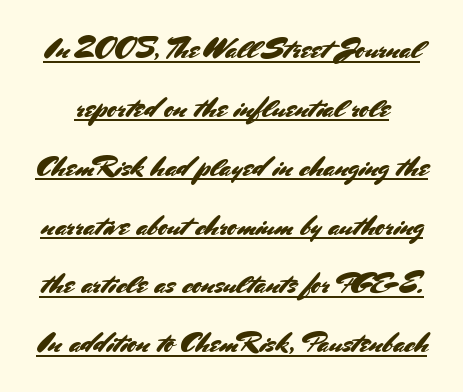
{"serif": "no", "width": "normal", "stroke_contrast": "medium", "x_height": "small", "monospaced": "no", "underline": "yes", "line_spacing": "loose", "line_spacing_ratio": 2.03, "letter_spacing": "normal", "letter_spacing_em": 0.0, "glyph_px": 29}
